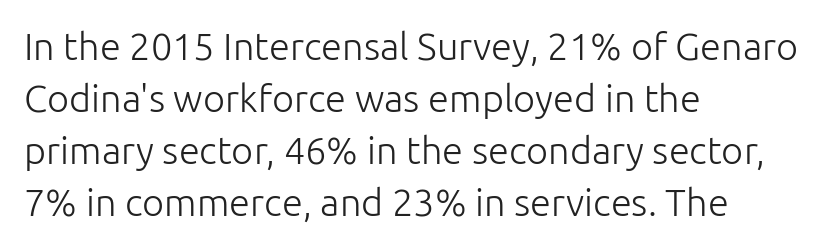
Q: Is the text bold? A: No.
Q: Is the text italic (slanted)? A: No, it is upright.
Q: Is the typeface a serif or a sans-serif typeface? A: Sans-serif.
Q: Is the text underlined? A: No.
Q: How is the paragraph aligned? A: Left-aligned.
Q: Is the spacing between letters normal or unusually wide? A: Normal.
Q: Is the spacing between lines tight, normal or loose? A: Normal.
Q: Width (condensed, normal, or wide)? A: Normal.
Q: Stroke contrast? A: Low.
Q: x-height? A: Medium.
Q: Monospaced? A: No.
